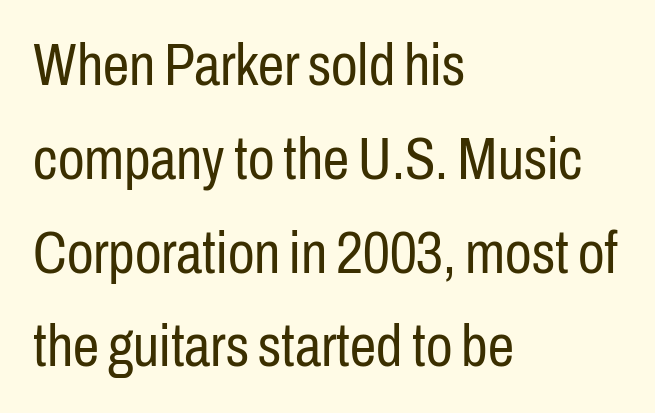
Q: Is the text bold? A: No.
Q: Is the text italic (slanted)? A: No, it is upright.
Q: Is the typeface a serif or a sans-serif typeface? A: Sans-serif.
Q: Is the text underlined? A: No.
Q: How is the paragraph aligned? A: Left-aligned.
Q: Is the spacing between letters normal or unusually wide? A: Normal.
Q: Is the spacing between lines tight, normal or loose? A: Normal.
Q: Width (condensed, normal, or wide)? A: Condensed.
Q: Stroke contrast? A: Low.
Q: x-height? A: Medium.
Q: Monospaced? A: No.
